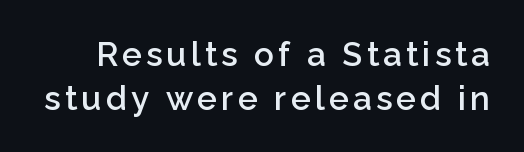
The image shows 33 px semibold sans-serif type, upright; set normal line spacing (1.32x), not underlined; low stroke contrast and a medium x-height.
